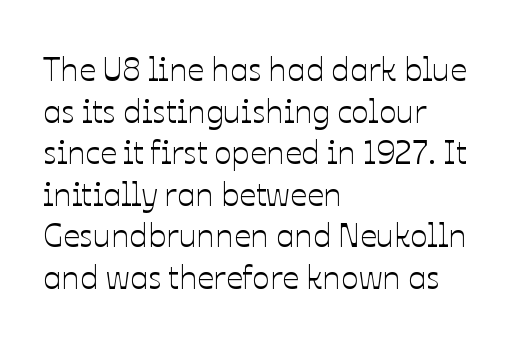
Descender tails drop into unmarked territory. You could call the tracking neutral — neither tight nor loose. The text block is weighted toward the left margin, trailing off unevenly rightward. The letters stand upright; this is a roman face. Evenly set lines give the paragraph a standard silhouette.
